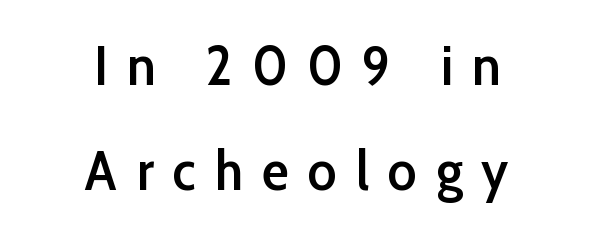
{"serif": "no", "italic": "no", "bold": "semi", "weight": "semibold", "width": "normal", "stroke_contrast": "low", "x_height": "medium", "monospaced": "no", "underline": "no", "align": "center", "line_spacing": "loose", "line_spacing_ratio": 1.91, "letter_spacing": "wide", "letter_spacing_em": 0.35, "glyph_px": 55}
